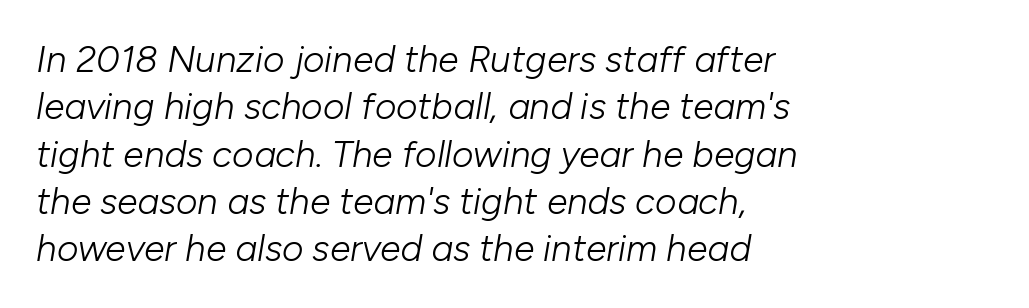
{"italic": "yes", "lean": "right", "slant_degrees": 10, "bold": "no", "weight": "light", "width": "normal", "stroke_contrast": "low", "x_height": "medium", "monospaced": "no", "underline": "no", "align": "left", "line_spacing": "normal", "line_spacing_ratio": 1.28, "letter_spacing": "normal", "letter_spacing_em": 0.0, "glyph_px": 37}
